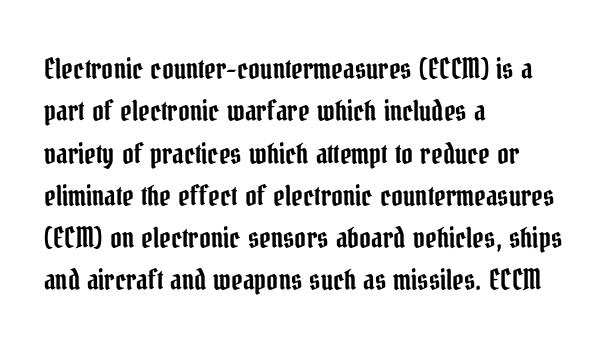
Q: Is the text italic (slanted)? A: No, it is upright.
Q: Is the typeface a serif or a sans-serif typeface? A: Serif.
Q: Is the text underlined? A: No.
Q: How is the paragraph aligned? A: Left-aligned.
Q: Is the spacing between letters normal or unusually wide? A: Normal.
Q: Is the spacing between lines tight, normal or loose? A: Normal.
Q: Width (condensed, normal, or wide)? A: Condensed.
Q: Stroke contrast? A: Low.
Q: x-height? A: Medium.
Q: Monospaced? A: No.
